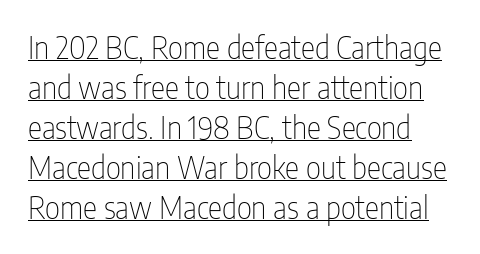
The image shows 30 px thin, condensed sans-serif type, upright; set normal line spacing (1.33x), normal letter spacing, underlined; low stroke contrast and a medium x-height.
